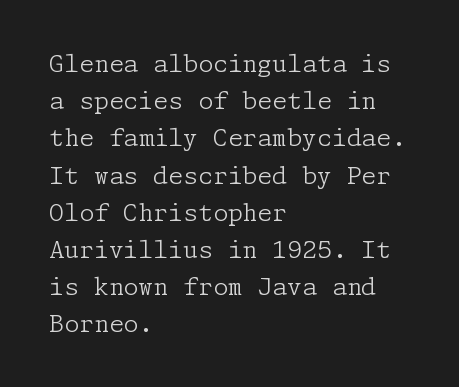
Ordinary non-slanted type is in use. This sample uses plain, unmodified letter spacing. Has an underline been added? It has not. The designer left line spacing at the default. The cut favours lightness, reaching ordinary text weight at its darkest. Layout note: lines flush left.
